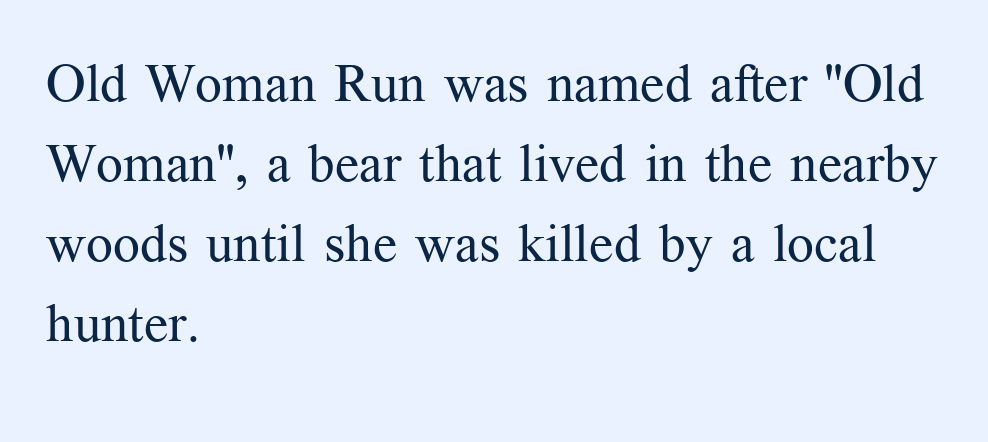
Q: Is the text bold? A: No.
Q: Is the text italic (slanted)? A: No, it is upright.
Q: Is the typeface a serif or a sans-serif typeface? A: Serif.
Q: Is the text underlined? A: No.
Q: How is the paragraph aligned? A: Left-aligned.
Q: Is the spacing between letters normal or unusually wide? A: Normal.
Q: Is the spacing between lines tight, normal or loose? A: Normal.
Q: Width (condensed, normal, or wide)? A: Normal.
Q: Stroke contrast? A: Medium.
Q: x-height? A: Medium.
Q: Monospaced? A: No.
